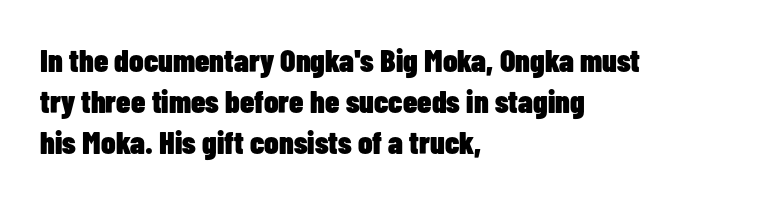
You can tell from the bare stems that sans-serif type was used. Compared with typical body copy, the letter spacing here is the same. Thick stems and heavy bowls — unmistakably bold. No italicization has been applied; the sample stays upright.
